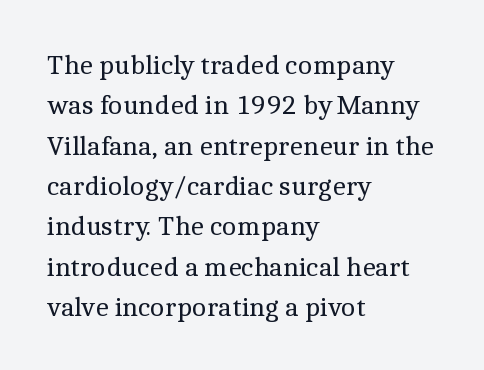
{"serif": "yes", "italic": "no", "bold": "no", "weight": "regular", "width": "normal", "x_height": "medium", "monospaced": "no", "underline": "no", "align": "left", "line_spacing": "normal", "line_spacing_ratio": 1.44, "letter_spacing": "normal", "letter_spacing_em": 0.0, "glyph_px": 28}
